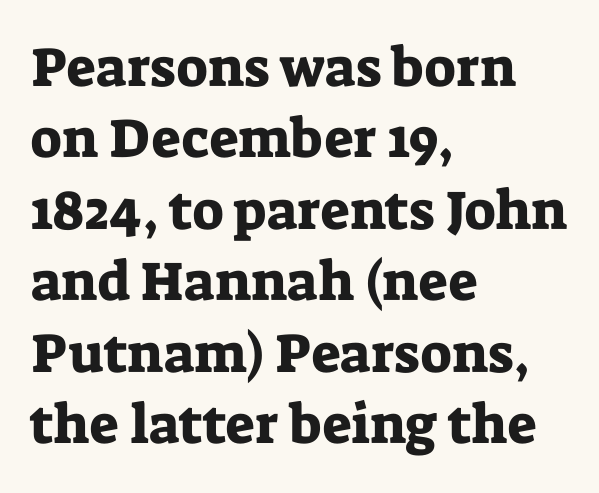
Q: Is the text italic (slanted)? A: No, it is upright.
Q: Is the typeface a serif or a sans-serif typeface? A: Serif.
Q: Is the text underlined? A: No.
Q: How is the paragraph aligned? A: Left-aligned.
Q: Is the spacing between letters normal or unusually wide? A: Normal.
Q: Is the spacing between lines tight, normal or loose? A: Normal.
Q: Width (condensed, normal, or wide)? A: Normal.
Q: Stroke contrast? A: Low.
Q: x-height? A: Medium.
Q: Monospaced? A: No.
